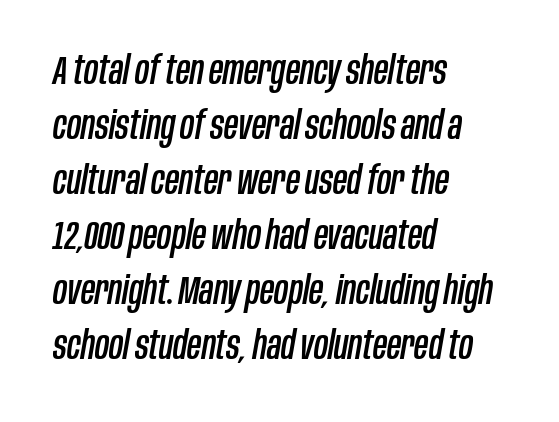
Tall strokes in this sample are angled rather than plumb. Whoever set this chose a conventional vertical rhythm. The glyphs are unaccompanied by any horizontal stroke below them. Compared with a centered layout, this one pins lines to the left instead. A typesetter would call this proportional, since set widths differ per character.
